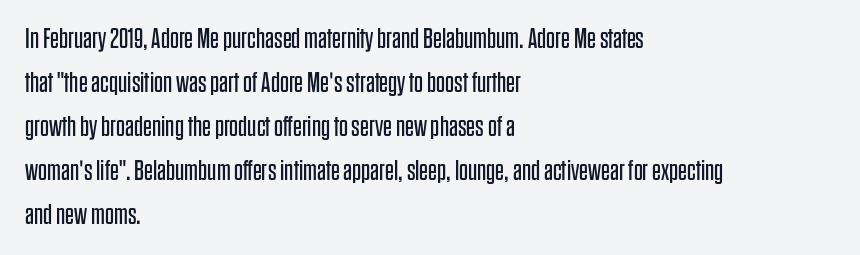
The image shows 28 px regular-weight, condensed sans-serif type, upright; set left-aligned, normal line spacing (1.57x), normal letter spacing, not underlined; low stroke contrast and a large x-height.
